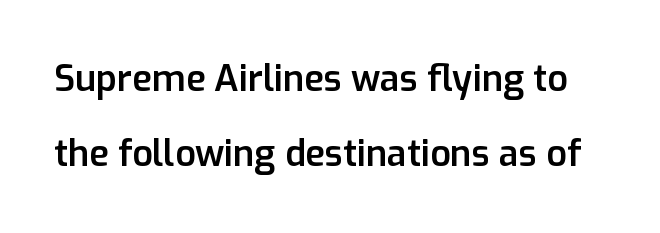
{"serif": "no", "italic": "no", "bold": "semi", "weight": "semibold", "width": "normal", "stroke_contrast": "low", "x_height": "medium", "monospaced": "no", "underline": "no", "line_spacing": "loose", "line_spacing_ratio": 2.09, "letter_spacing": "normal", "letter_spacing_em": 0.0, "glyph_px": 36}
